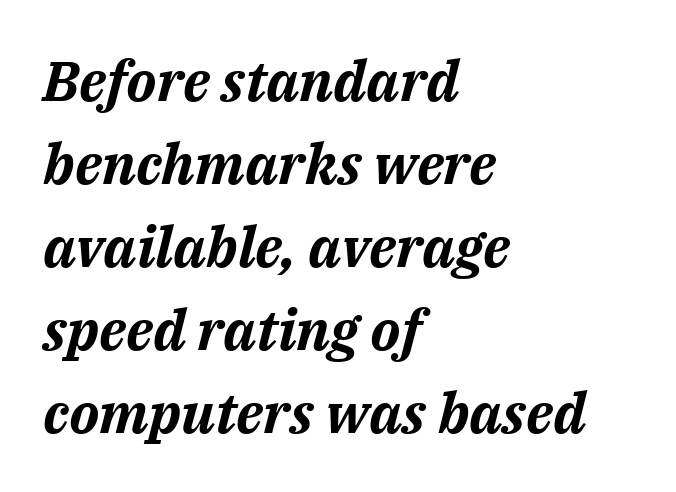
The image shows 56 px bold type, italic (leaning right); set left-aligned, normal line spacing (1.48x), normal letter spacing, not underlined; medium stroke contrast and a medium x-height.
